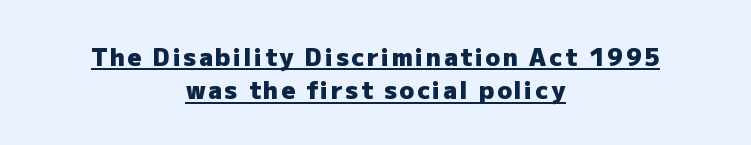
Is the block centered? Yes — each line is placed symmetrically about the middle. Underline: present. What's the leading like? Ordinary, nothing unusual. Designer's note — italics off, roman on.
